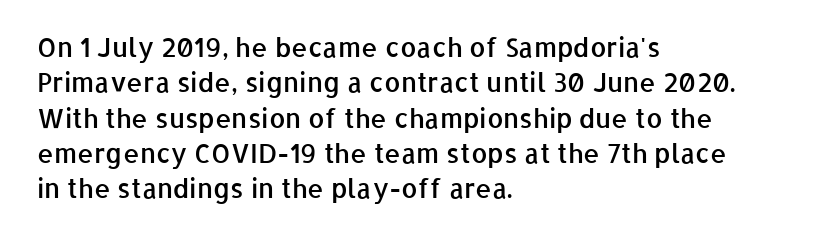
Q: Is the text bold? A: Semi-bold.
Q: Is the text italic (slanted)? A: No, it is upright.
Q: Is the text underlined? A: No.
Q: How is the paragraph aligned? A: Left-aligned.
Q: Is the spacing between letters normal or unusually wide? A: Normal.
Q: Is the spacing between lines tight, normal or loose? A: Normal.
